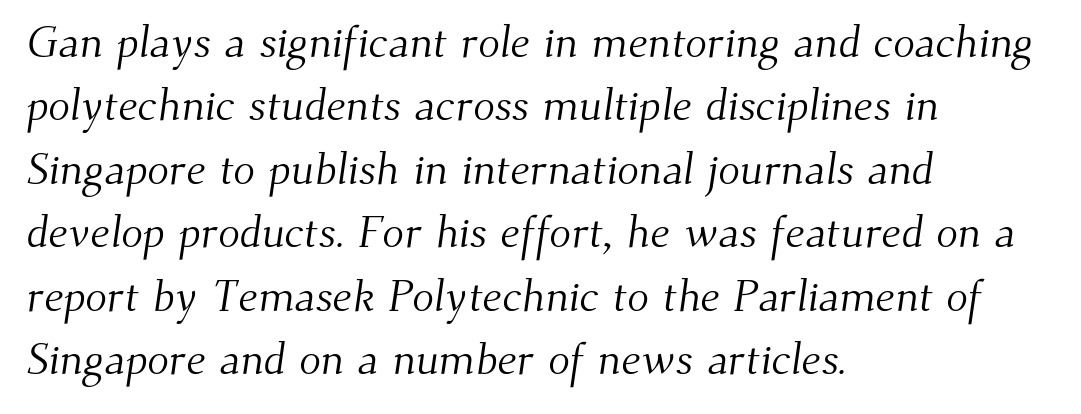
The image shows 45 px light serif type; set left-aligned, normal line spacing (1.41x), normal letter spacing, not underlined; medium stroke contrast and a small x-height.
